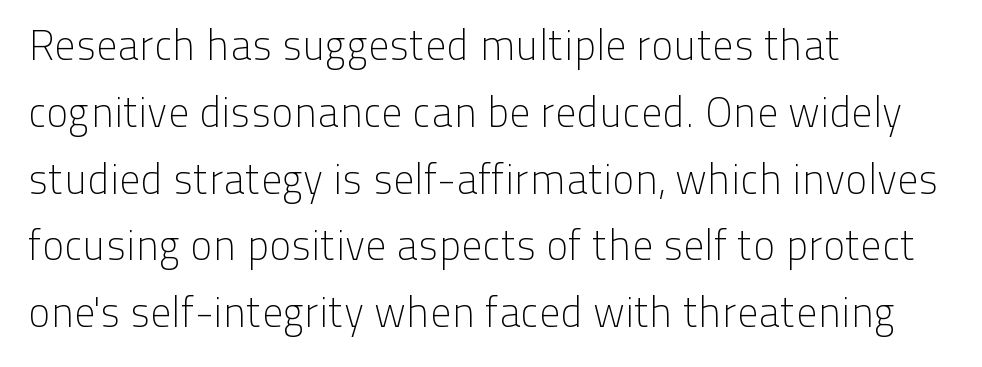
Q: Is the text bold? A: No.
Q: Is the text italic (slanted)? A: No, it is upright.
Q: Is the typeface a serif or a sans-serif typeface? A: Sans-serif.
Q: Is the text underlined? A: No.
Q: How is the paragraph aligned? A: Left-aligned.
Q: Is the spacing between letters normal or unusually wide? A: Normal.
Q: Is the spacing between lines tight, normal or loose? A: Normal.
Q: Width (condensed, normal, or wide)? A: Normal.
Q: Stroke contrast? A: Low.
Q: x-height? A: Medium.
Q: Monospaced? A: No.
